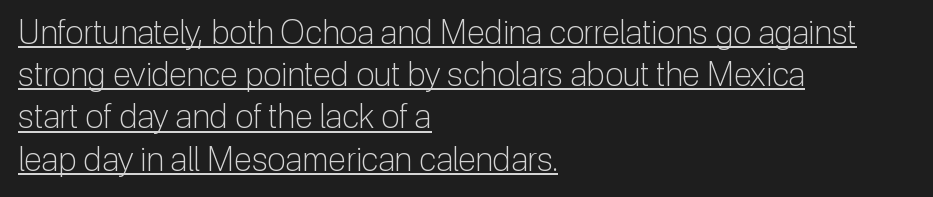
{"serif": "no", "italic": "no", "bold": "no", "weight": "light", "width": "normal", "stroke_contrast": "low", "x_height": "medium", "monospaced": "no", "underline": "yes", "align": "left", "line_spacing": "normal", "line_spacing_ratio": 1.28, "letter_spacing": "normal", "letter_spacing_em": 0.0, "glyph_px": 33}
